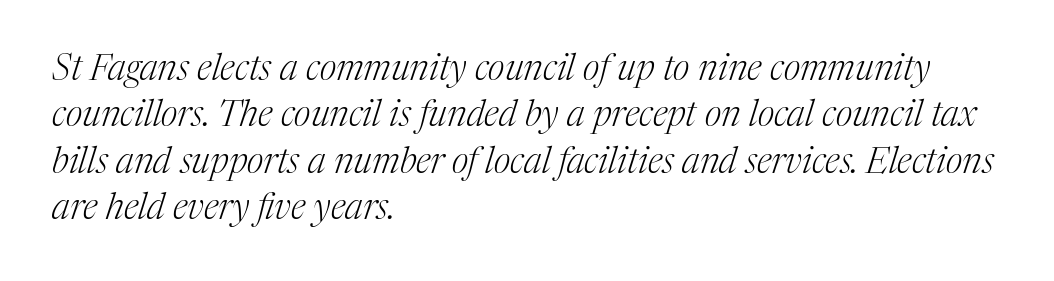
{"serif": "yes", "italic": "yes", "lean": "right", "slant_degrees": 17, "bold": "no", "weight": "light", "width": "normal", "stroke_contrast": "medium", "x_height": "medium", "monospaced": "no", "underline": "no", "align": "left", "line_spacing": "normal", "line_spacing_ratio": 1.29, "letter_spacing": "normal", "letter_spacing_em": 0.0, "glyph_px": 36}
